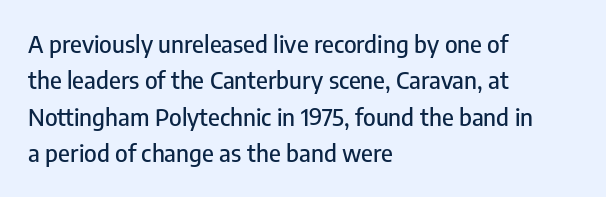
A normal amount of white space separates one row of letters from the next. Is there any slant? The stems are plumb. Nobody touched the tracking dial on this one. Quick note: underline off.
